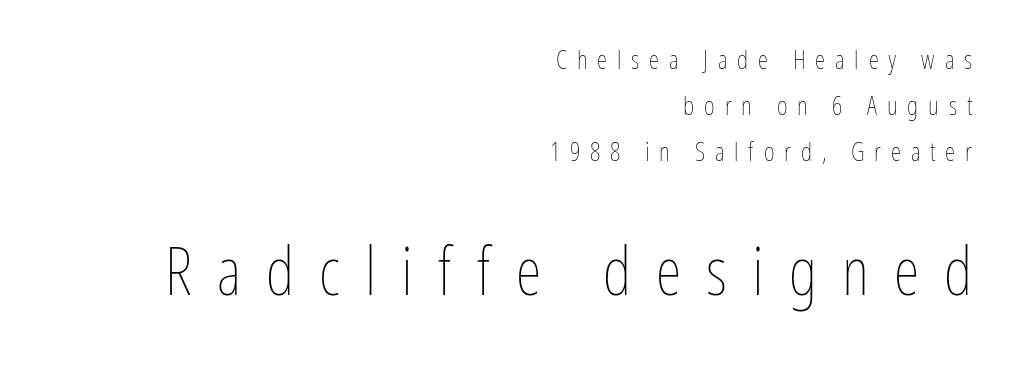
The image shows 66 px thin, condensed type, upright; set right-aligned, line spacing 1.76x, unusually wide letter spacing (+0.38 em), not underlined; the second (bottom) block is 2.54x larger; low stroke contrast and a medium x-height.
